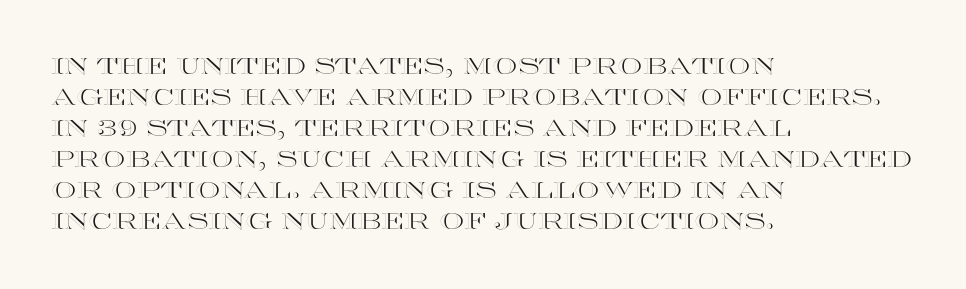
{"italic": "no", "underline": "no", "align": "left", "line_spacing": "normal", "line_spacing_ratio": 1.41, "letter_spacing": "normal", "letter_spacing_em": 0.0, "glyph_px": 22}
